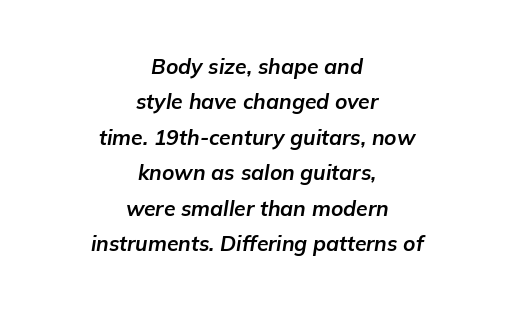
{"italic": "yes", "lean": "right", "slant_degrees": 9, "bold": "yes", "underline": "no", "align": "center", "line_spacing": "normal", "line_spacing_ratio": 1.69, "letter_spacing": "normal", "letter_spacing_em": 0.0, "glyph_px": 21}
